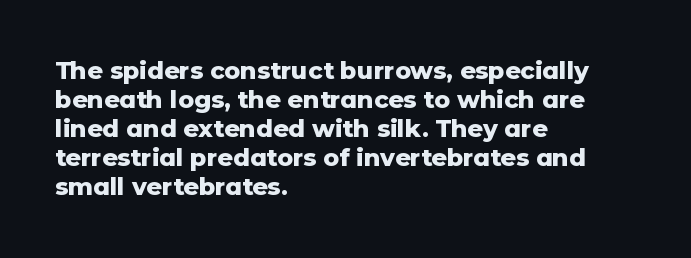
The image shows 24 px bold type, upright; set left-aligned, line spacing 1.21x, normal letter spacing, not underlined.
